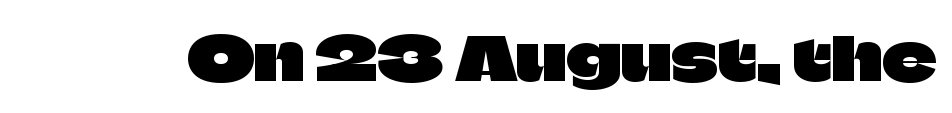
Spacing verdict: proportional, widths tailored to each character. Serifs: no, the terminals of the letterforms are clean. Between one letter and the next there's only the usual sliver of space. Has an underline been added? It has not. The lettering holds an erect, upright posture throughout.
